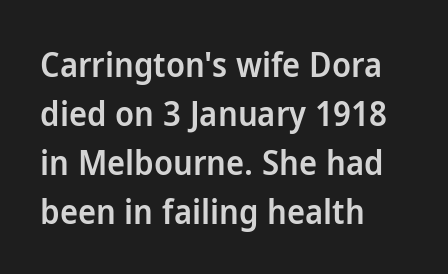
Baseline-to-baseline distance is the conventional proportion of letter height. Underlining? Definitely not there. Typographic density is moderately raised because the face is semibold. These lines are rendered in a variable-pitch font.
